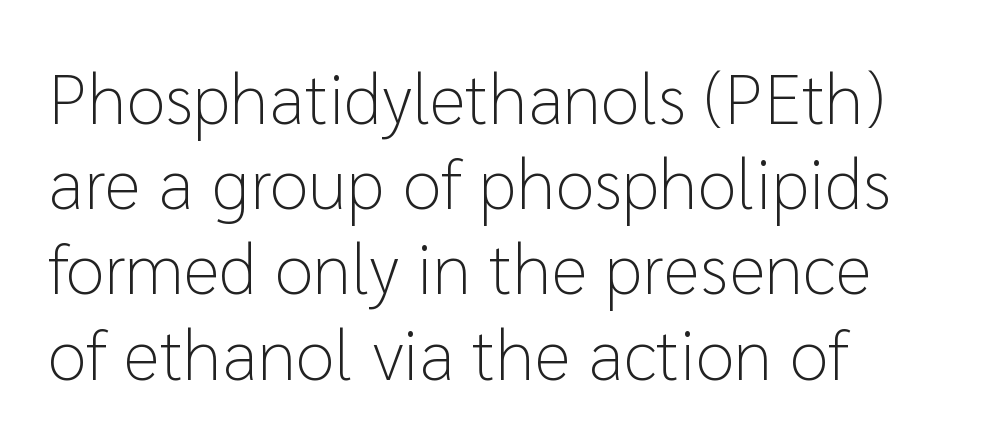
The lettering holds an erect, upright posture throughout. Lines of text with bare space underneath. The font family rendered here belongs to the sans-serif group. This sample is left-justified, so line endings fall wherever the words run out. The passage shown is typed in a proportional face where columns would drift.
